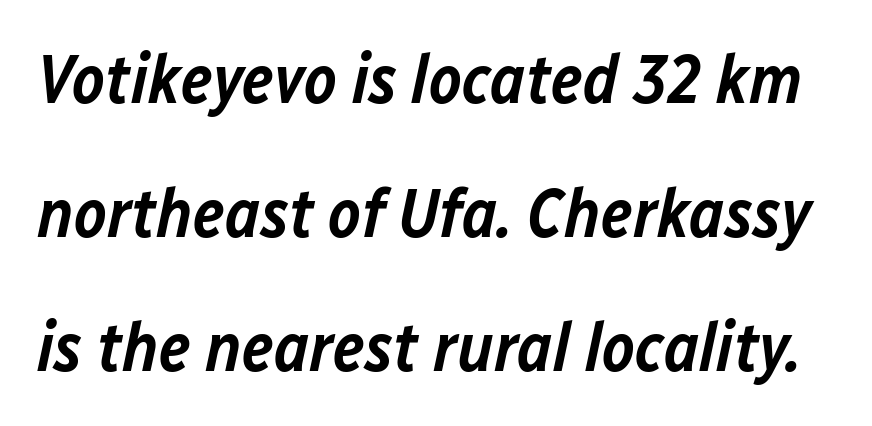
Q: Is the text bold? A: Semi-bold.
Q: Is the text italic (slanted)? A: Yes, it leans right by about 12 degrees.
Q: Is the text underlined? A: No.
Q: Is the spacing between letters normal or unusually wide? A: Normal.
Q: Is the spacing between lines tight, normal or loose? A: Loose.
Q: Width (condensed, normal, or wide)? A: Normal.
Q: Stroke contrast? A: Low.
Q: x-height? A: Medium.
Q: Monospaced? A: No.
